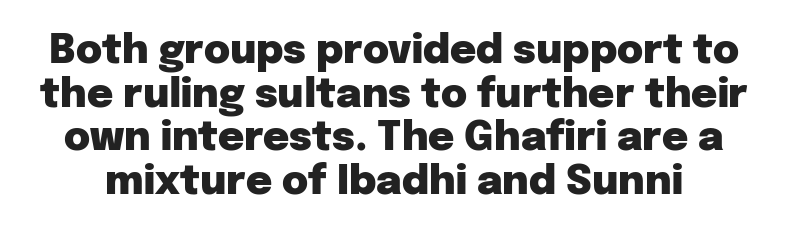
The image shows 40 px heavy sans-serif type, upright; set tight line spacing (1.09x), normal letter spacing, not underlined; low stroke contrast and a medium x-height.
